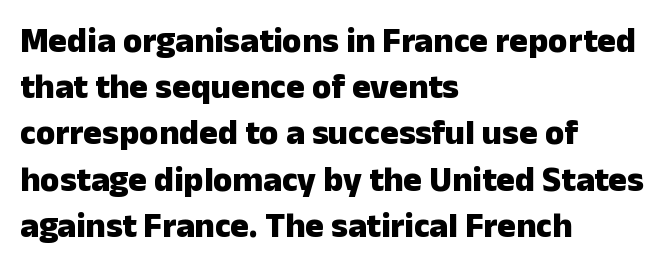
Q: Is the text bold? A: Yes.
Q: Is the text italic (slanted)? A: No, it is upright.
Q: Is the typeface a serif or a sans-serif typeface? A: Sans-serif.
Q: Is the text underlined? A: No.
Q: How is the paragraph aligned? A: Left-aligned.
Q: Is the spacing between letters normal or unusually wide? A: Normal.
Q: Is the spacing between lines tight, normal or loose? A: Normal.
Q: Width (condensed, normal, or wide)? A: Normal.
Q: Stroke contrast? A: Low.
Q: x-height? A: Medium.
Q: Monospaced? A: No.
